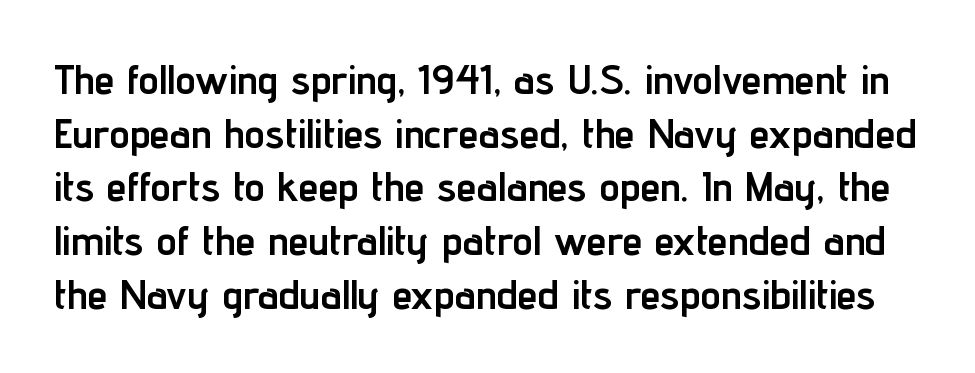
Compared with typical paragraphs, the rows here are spaced about the same. Bold? Absolutely — the strokes are thick and heavy. Proportional: the letters do not fall into vertical columns. Caption: standard tracking, unaltered.
